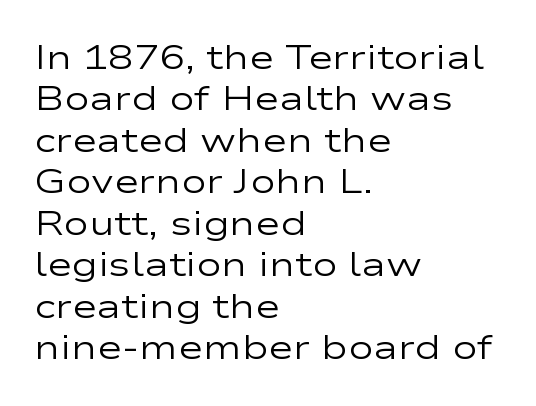
The image shows 34 px regular-weight, wide sans-serif type, upright; set left-aligned, line spacing 1.22x, normal letter spacing, not underlined; low stroke contrast and a medium x-height.
